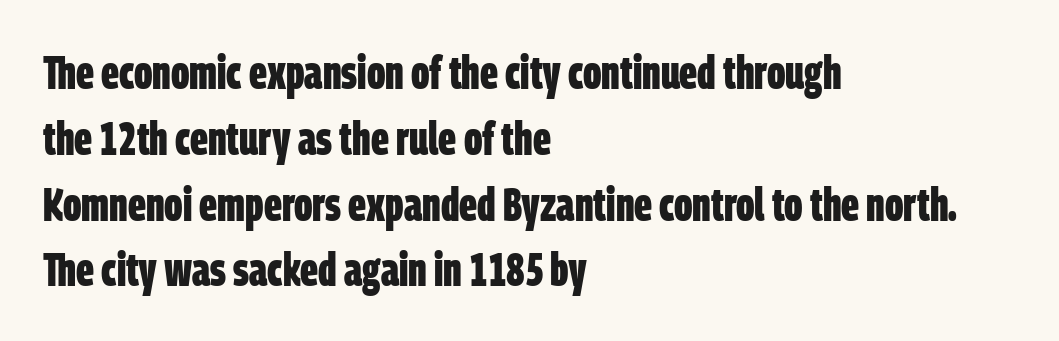
The image shows 47 px bold, condensed sans-serif type; set left-aligned, normal line spacing (1.4x), normal letter spacing, not underlined; low stroke contrast and a large x-height.
